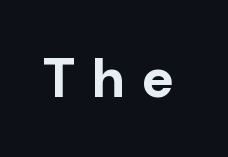
Inter-character spacing is expanded well beyond the font's built-in metrics. A typesetter would call this proportional, since set widths differ per character. Style check: upright. Students, this is bold: see how much ink each stroke carries. Anything drawn beneath the words? Only blank space.
